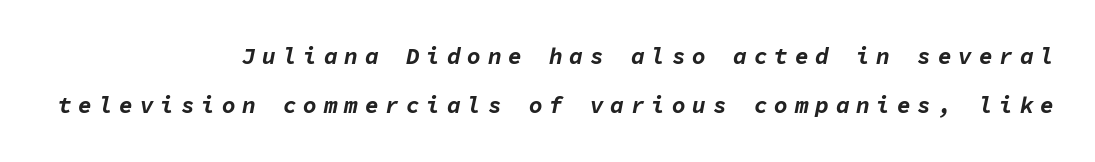
Q: Is the text bold? A: Yes.
Q: Is the text italic (slanted)? A: Yes, it leans right by about 11 degrees.
Q: Is the text underlined? A: No.
Q: How is the paragraph aligned? A: Right-aligned.
Q: Is the spacing between letters normal or unusually wide? A: Unusually wide.
Q: Is the spacing between lines tight, normal or loose? A: Loose.
